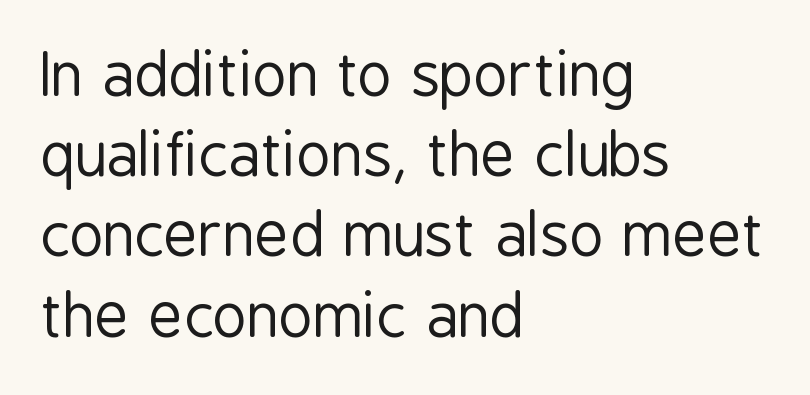
If you drew a ruler down the left edge, every line would touch it. Short note: letters normally spaced. Reading down the column, the eye jumps a familiar distance to each next line. Type style note: lacks serifs. Each letter keeps its own natural width here, so spacing adapts to shape. Underlining? Definitely not there.
